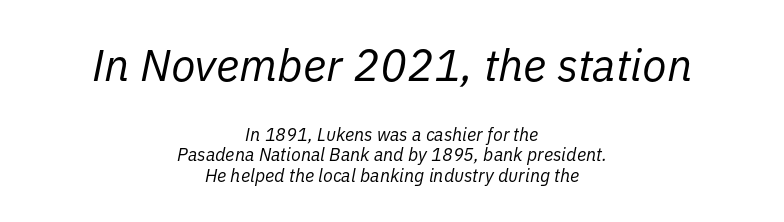
The image shows 45 px regular-weight type, italic (leaning right); set centered, tight line spacing (1.15x), normal letter spacing, not underlined; the first (top) block is 2.5x larger; low stroke contrast and a medium x-height.
